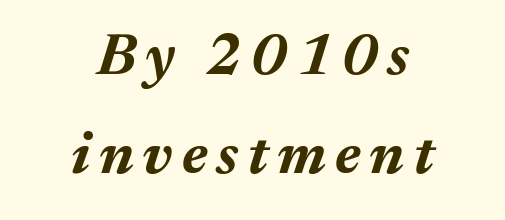
Typographic density is high because the face is bold. This sample has the flowing, uneven cadence of proportional lettering. This sample is center-justified, so both line endings float freely. Notice how descenders clear the ascenders below comfortably — that's standard leading.
